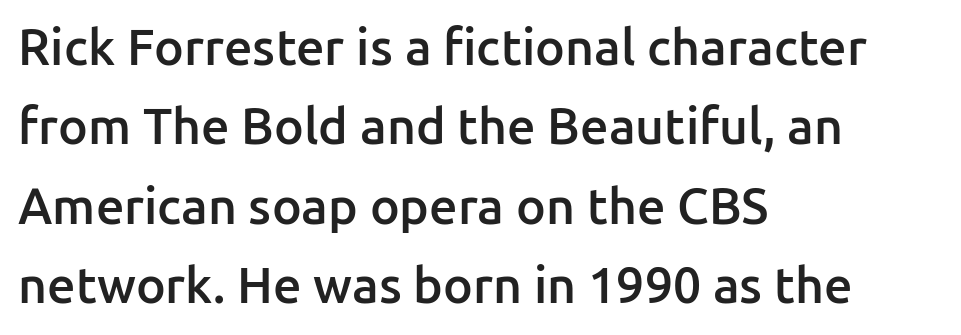
{"serif": "no", "italic": "no", "bold": "semi", "weight": "semibold", "width": "normal", "stroke_contrast": "low", "x_height": "medium", "monospaced": "no", "underline": "no", "align": "left", "line_spacing": "normal", "line_spacing_ratio": 1.59, "letter_spacing": "normal", "letter_spacing_em": 0.0, "glyph_px": 50}
